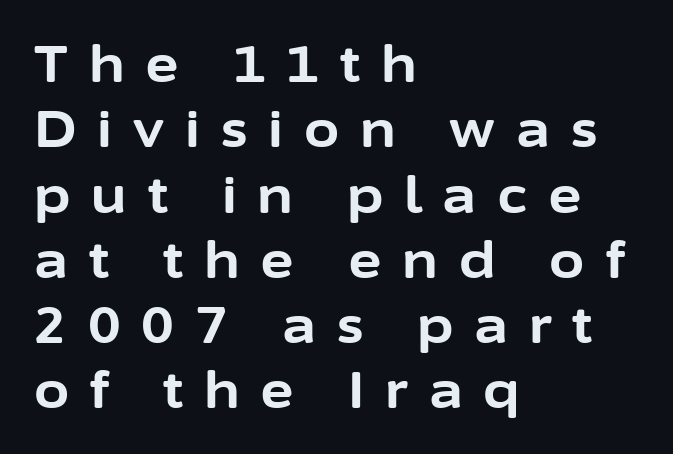
The image shows 51 px bold sans-serif type, upright; set left-aligned, normal line spacing (1.28x), unusually wide letter spacing (+0.41 em), not underlined; low stroke contrast and a medium x-height.
